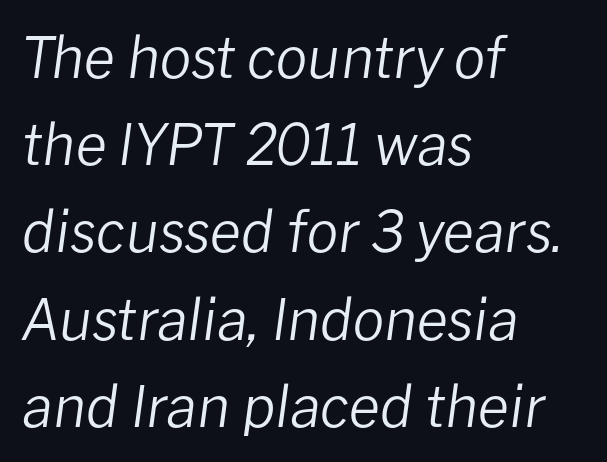
Q: Is the text bold? A: No.
Q: Is the text italic (slanted)? A: Yes, it leans right by about 8 degrees.
Q: Is the text underlined? A: No.
Q: How is the paragraph aligned? A: Left-aligned.
Q: Is the spacing between letters normal or unusually wide? A: Normal.
Q: Is the spacing between lines tight, normal or loose? A: Normal.
Q: Width (condensed, normal, or wide)? A: Normal.
Q: Stroke contrast? A: Low.
Q: x-height? A: Medium.
Q: Monospaced? A: No.
